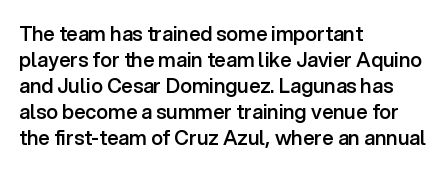
The image shows 20 px text type, upright; set left-aligned, normal line spacing (1.3x), normal letter spacing, not underlined.
